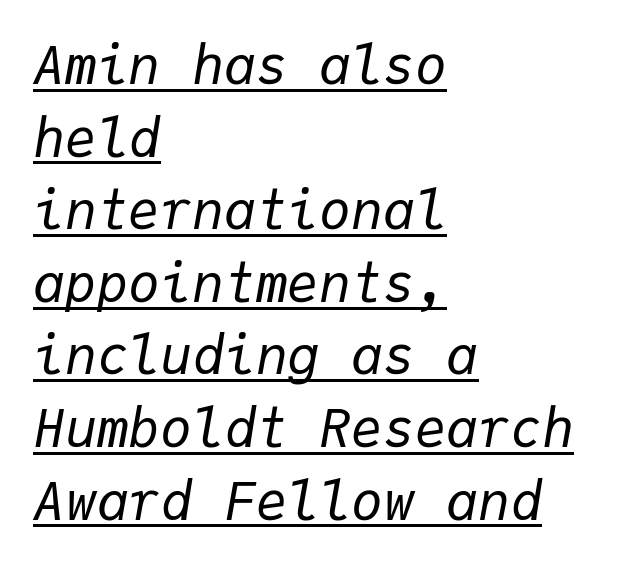
The image shows 53 px regular-weight type, italic (leaning right), monospaced; set left-aligned, normal line spacing (1.37x), normal letter spacing, underlined; low stroke contrast and a medium x-height.
